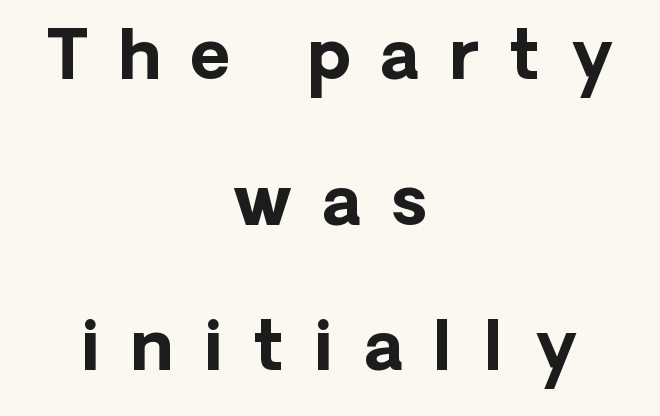
Quick note: interline space is abundant. Each letter's strokes conclude bluntly, with no projecting serifs. Honestly, there is no underline to notice here at all. Both edges are ragged and mirror each other, which tells us the setting is centered. The characters look thick and weighty, a clear bold. When letters stand straight like this, we call the style roman or upright.
